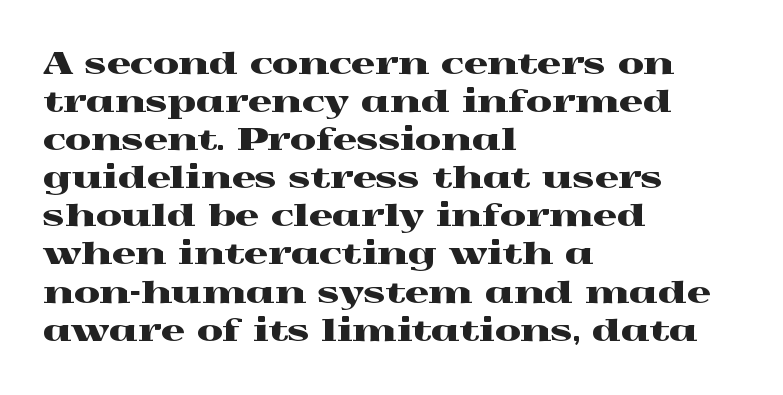
{"serif": "yes", "italic": "no", "width": "wide", "x_height": "medium", "monospaced": "no", "underline": "no", "align": "left", "line_spacing": "normal", "line_spacing_ratio": 1.27, "letter_spacing": "normal", "letter_spacing_em": 0.0, "glyph_px": 30}
